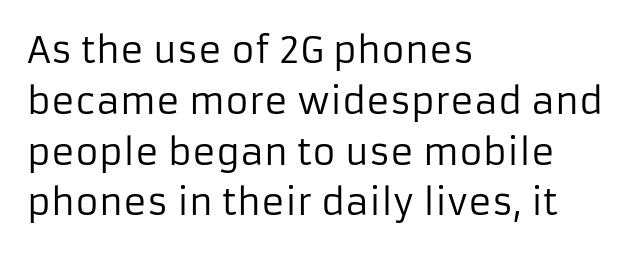
Weight: in the light-to-regular range. Posture: vertical. Each letter's strokes conclude bluntly, with no projecting serifs. Words appear dense and cohesive because spacing is normal.
